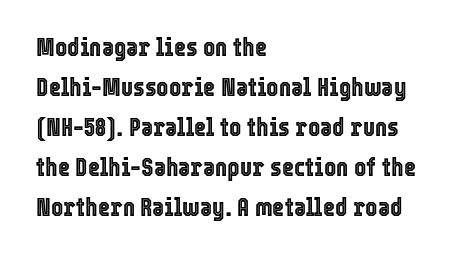
Q: Is the text italic (slanted)? A: No, it is upright.
Q: Is the text underlined? A: No.
Q: How is the paragraph aligned? A: Left-aligned.
Q: Is the spacing between letters normal or unusually wide? A: Normal.
Q: Is the spacing between lines tight, normal or loose? A: Normal.
